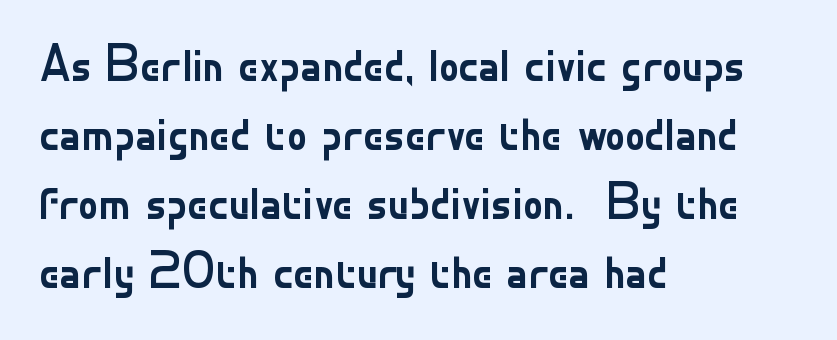
The font is comparable to plain body text, perhaps lighter. A typesetter would label this face a sans. In terms of letterspacing, this is plain default setting. Compared with typical paragraphs, the rows here are spaced about the same. Posture: upright roman. The strip under each line holds only bare page.
